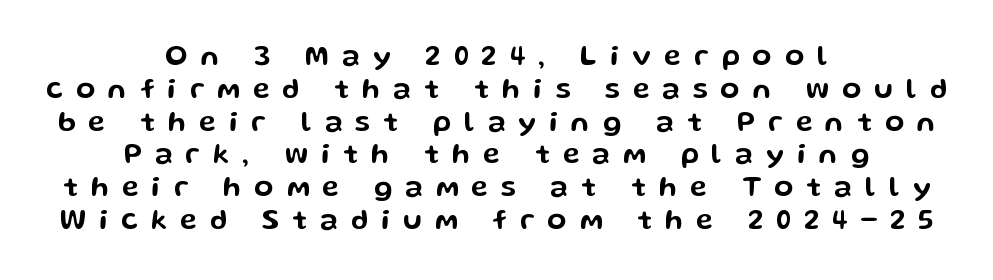
Q: Is the text italic (slanted)? A: No, it is upright.
Q: Is the typeface a serif or a sans-serif typeface? A: Sans-serif.
Q: Is the text underlined? A: No.
Q: How is the paragraph aligned? A: Centered.
Q: Is the spacing between letters normal or unusually wide? A: Unusually wide.
Q: Width (condensed, normal, or wide)? A: Wide.
Q: Stroke contrast? A: Low.
Q: x-height? A: Medium.
Q: Monospaced? A: No.
